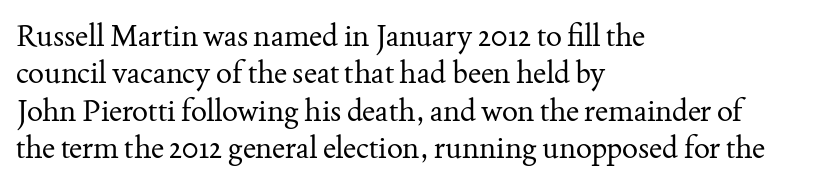
{"serif": "yes", "italic": "no", "bold": "no", "weight": "regular", "width": "normal", "stroke_contrast": "medium", "x_height": "small", "monospaced": "no", "underline": "no", "align": "left", "line_spacing": "normal", "line_spacing_ratio": 1.25, "letter_spacing": "normal", "letter_spacing_em": 0.0, "glyph_px": 30}
